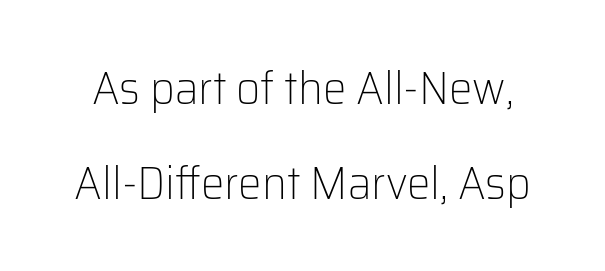
The image shows 47 px light sans-serif type, upright; set loose line spacing (2.03x), normal letter spacing, not underlined; low stroke contrast and a medium x-height.
